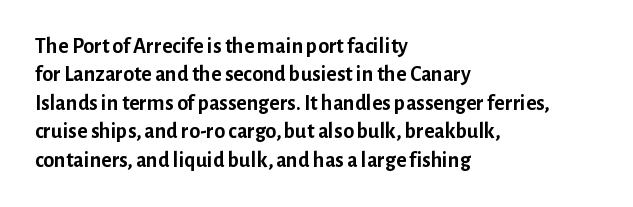
{"italic": "no", "bold": "yes", "underline": "no", "align": "left", "line_spacing": "normal", "line_spacing_ratio": 1.29, "letter_spacing": "normal", "letter_spacing_em": 0.0, "glyph_px": 22}
